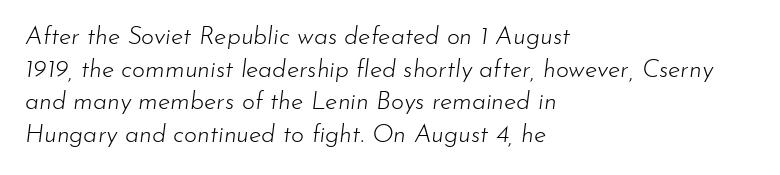
Q: Is the text bold? A: No.
Q: Is the text italic (slanted)? A: Yes, it leans right by about 7 degrees.
Q: Is the text underlined? A: No.
Q: How is the paragraph aligned? A: Left-aligned.
Q: Is the spacing between letters normal or unusually wide? A: Normal.
Q: Is the spacing between lines tight, normal or loose? A: Normal.
